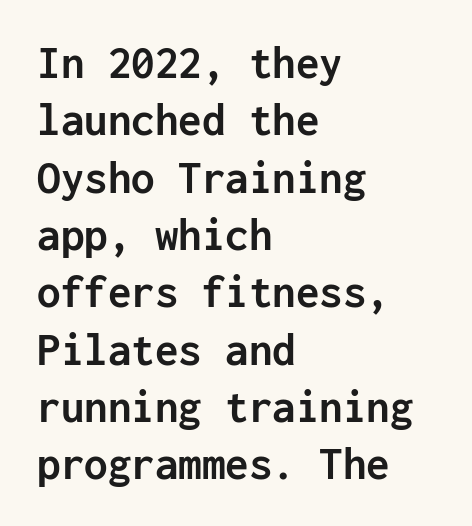
{"serif": "no", "italic": "no", "bold": "yes", "weight": "semibold", "width": "normal", "stroke_contrast": "low", "x_height": "medium", "monospaced": "yes", "underline": "no", "align": "left", "line_spacing_ratio": 1.22, "letter_spacing": "normal", "letter_spacing_em": 0.0, "glyph_px": 47}
